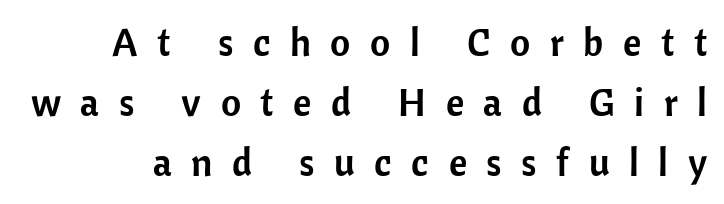
Q: Is the text italic (slanted)? A: No, it is upright.
Q: Is the typeface a serif or a sans-serif typeface? A: Sans-serif.
Q: Is the text underlined? A: No.
Q: Is the spacing between letters normal or unusually wide? A: Unusually wide.
Q: Is the spacing between lines tight, normal or loose? A: Normal.
Q: Width (condensed, normal, or wide)? A: Normal.
Q: Stroke contrast? A: Low.
Q: x-height? A: Medium.
Q: Monospaced? A: No.
